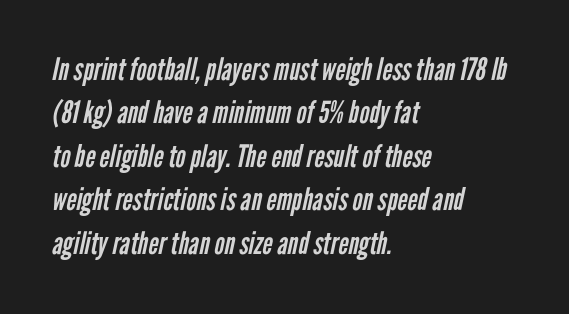
{"serif": "no", "bold": "no", "weight": "regular", "width": "condensed", "stroke_contrast": "low", "x_height": "medium", "monospaced": "no", "underline": "no", "align": "left", "line_spacing": "normal", "line_spacing_ratio": 1.4, "letter_spacing": "normal", "letter_spacing_em": 0.0, "glyph_px": 31}
